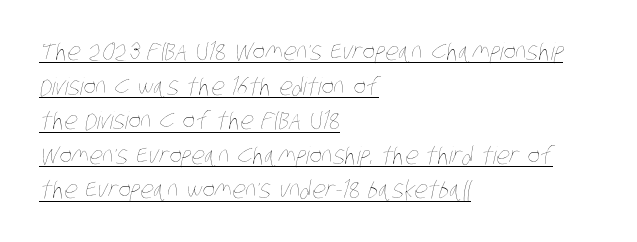
The image shows 24 px text type; set left-aligned, normal line spacing (1.44x), normal letter spacing, underlined.
